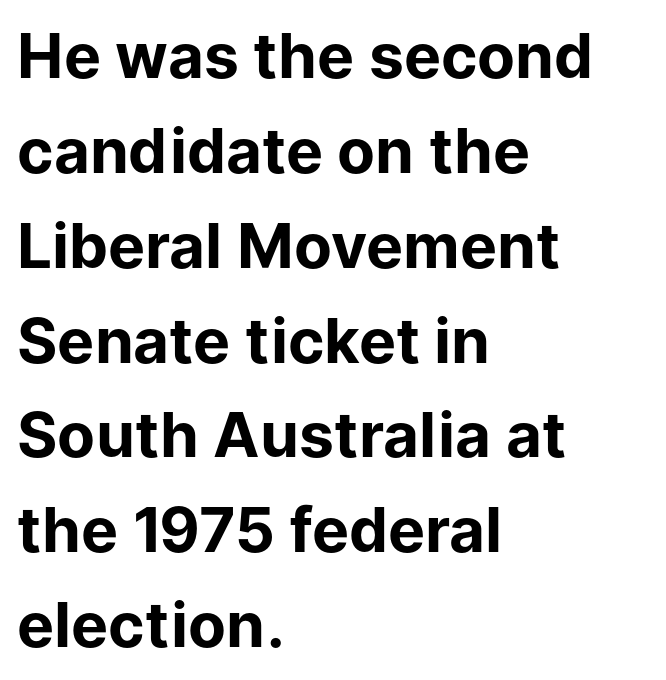
{"serif": "no", "italic": "no", "bold": "yes", "weight": "bold", "width": "normal", "stroke_contrast": "low", "x_height": "medium", "monospaced": "no", "underline": "no", "align": "left", "line_spacing": "normal", "line_spacing_ratio": 1.53, "letter_spacing": "normal", "letter_spacing_em": 0.0, "glyph_px": 62}
